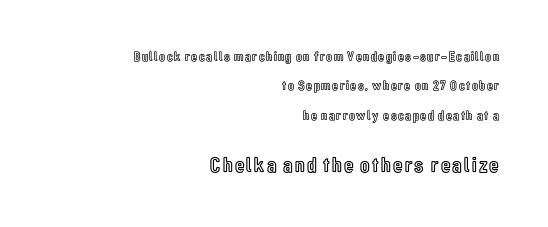
{"italic": "no", "underline": "no", "align": "right", "line_spacing": "loose", "line_spacing_ratio": 2.09, "larger_block": "second", "size_ratio": 1.57, "glyph_px": 22}
